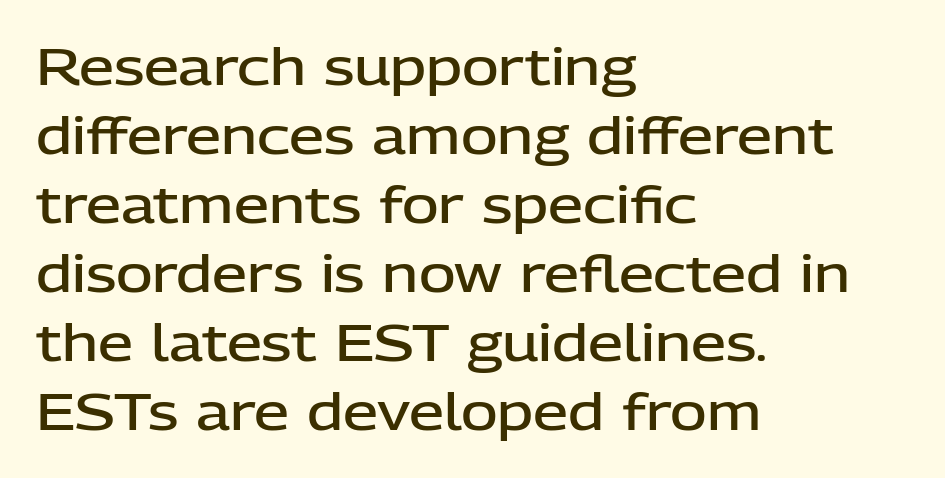
The image shows 50 px semibold sans-serif type, upright; set left-aligned, normal line spacing (1.38x), normal letter spacing, not underlined; low stroke contrast and a medium x-height.
